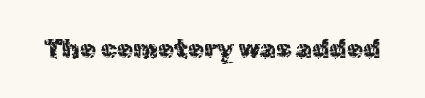
The image shows 26 px text type, upright; set normal letter spacing, not underlined.
